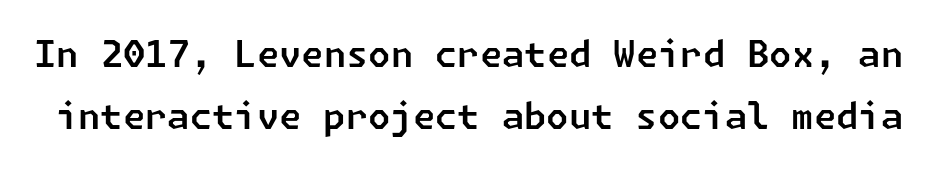
Q: Is the typeface a serif or a sans-serif typeface? A: Sans-serif.
Q: Is the text underlined? A: No.
Q: Is the spacing between letters normal or unusually wide? A: Normal.
Q: Width (condensed, normal, or wide)? A: Normal.
Q: Stroke contrast? A: Low.
Q: x-height? A: Medium.
